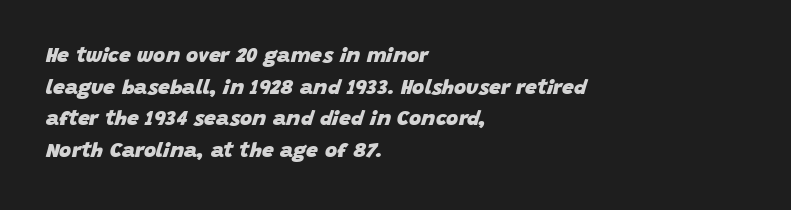
Q: Is the text bold? A: Yes.
Q: Is the text italic (slanted)? A: Yes, it leans right by about 15 degrees.
Q: Is the text underlined? A: No.
Q: How is the paragraph aligned? A: Left-aligned.
Q: Is the spacing between letters normal or unusually wide? A: Normal.
Q: Is the spacing between lines tight, normal or loose? A: Normal.
